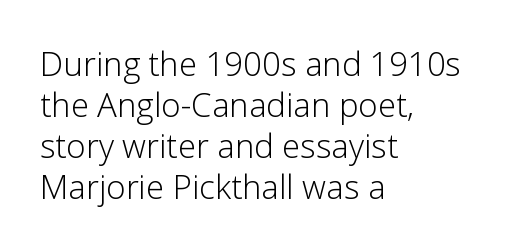
{"serif": "no", "italic": "no", "bold": "no", "weight": "light", "width": "normal", "stroke_contrast": "low", "x_height": "medium", "monospaced": "no", "underline": "no", "align": "left", "line_spacing_ratio": 1.24, "letter_spacing": "normal", "letter_spacing_em": 0.0, "glyph_px": 33}
